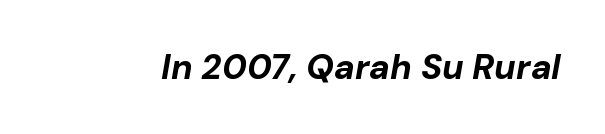
The face used here has the dense, thick strokes of a bold. Posture: slanted. The gaps between neighbouring characters are ordinary and unremarkable. Nobody drew a line under any word here. This sample has the flowing, uneven cadence of proportional lettering.
